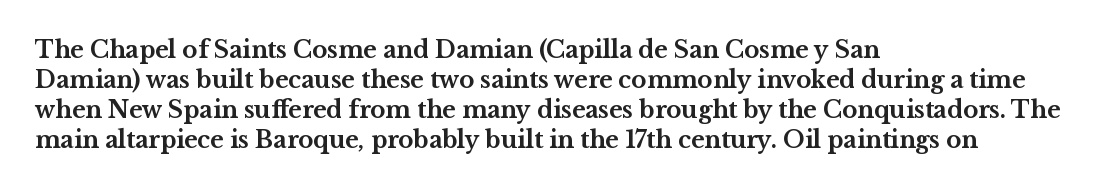
Designer's note — italics off, roman on. Clear beneath every line of the passage. Set as a true bold cut, around the 700 mark. How would I describe the line gaps? Plain and ordinary.
